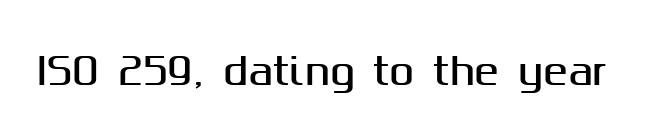
{"serif": "no", "italic": "no", "width": "normal", "stroke_contrast": "medium", "x_height": "medium", "monospaced": "no", "underline": "no", "letter_spacing": "normal", "letter_spacing_em": 0.0, "glyph_px": 37}
